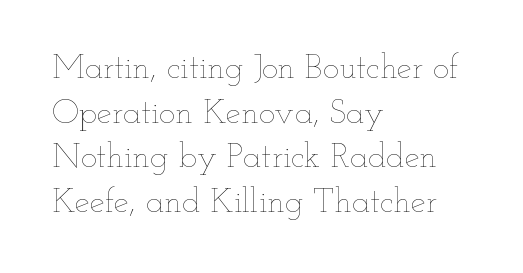
Q: Is the text bold? A: No.
Q: Is the text italic (slanted)? A: No, it is upright.
Q: Is the text underlined? A: No.
Q: How is the paragraph aligned? A: Left-aligned.
Q: Is the spacing between letters normal or unusually wide? A: Normal.
Q: Is the spacing between lines tight, normal or loose? A: Normal.
Q: Width (condensed, normal, or wide)? A: Wide.
Q: Stroke contrast? A: Low.
Q: x-height? A: Small.
Q: Monospaced? A: No.
